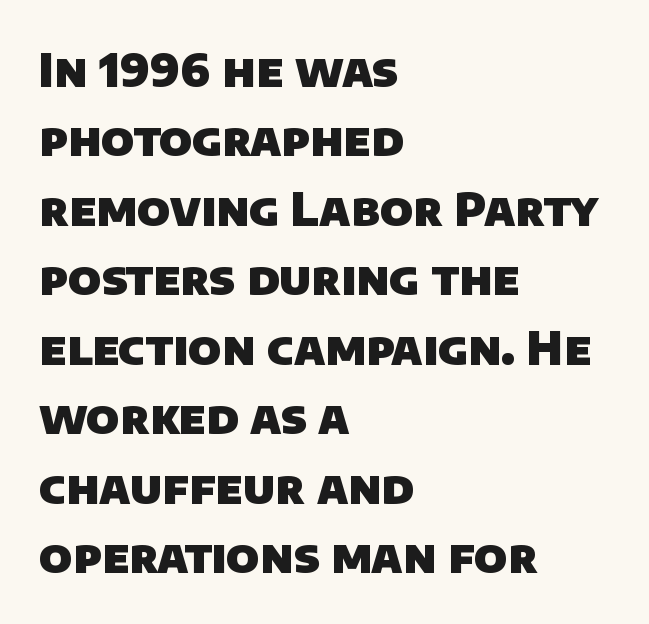
The image shows 46 px heavy sans-serif type; set left-aligned, normal line spacing (1.51x), normal letter spacing, not underlined; low stroke contrast and a large x-height.
